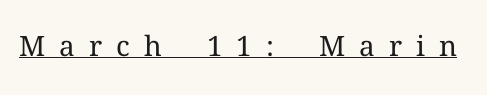
Do the characters align in a grid? No, the font is proportional. The sample's only ornament is a line tracing under the words. Letter spacing: wide. The passage shown is typeset with a serif family. You can tell it's not italic because the verticals are truly vertical. The weight would be labelled regular, book, light, or lighter still.
